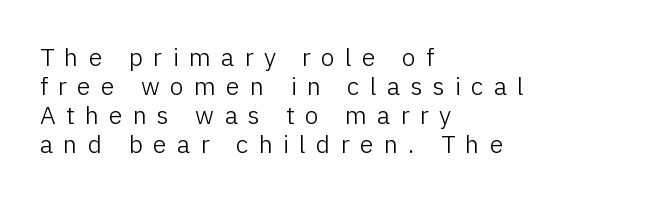
Q: Is the text bold? A: No.
Q: Is the text italic (slanted)? A: No, it is upright.
Q: Is the text underlined? A: No.
Q: How is the paragraph aligned? A: Left-aligned.
Q: Is the spacing between letters normal or unusually wide? A: Unusually wide.
